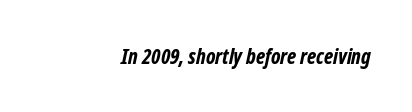
On the weight axis this lands at bold, roughly 700. Spacing between characters is what you'd get straight out of the box. Check under the words: just untouched page.
